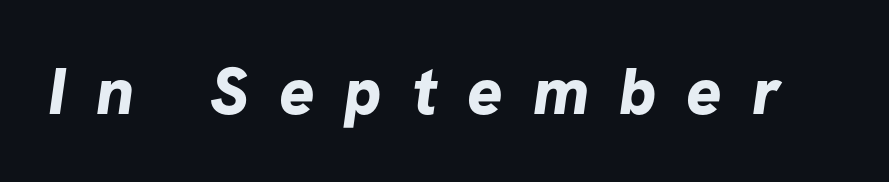
Q: Is the text bold? A: Yes.
Q: Is the typeface a serif or a sans-serif typeface? A: Sans-serif.
Q: Is the text underlined? A: No.
Q: Is the spacing between letters normal or unusually wide? A: Unusually wide.
Q: Width (condensed, normal, or wide)? A: Normal.
Q: Stroke contrast? A: Low.
Q: x-height? A: Medium.
Q: Monospaced? A: No.
